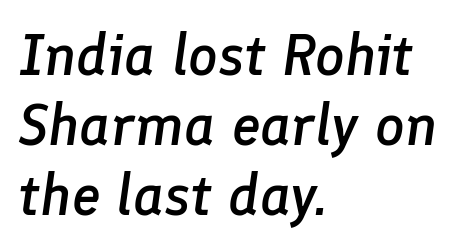
Q: Is the text bold? A: Semi-bold.
Q: Is the text italic (slanted)? A: Yes, it leans right by about 8 degrees.
Q: Is the text underlined? A: No.
Q: How is the paragraph aligned? A: Left-aligned.
Q: Is the spacing between letters normal or unusually wide? A: Normal.
Q: Width (condensed, normal, or wide)? A: Normal.
Q: Stroke contrast? A: Low.
Q: x-height? A: Medium.
Q: Monospaced? A: No.
